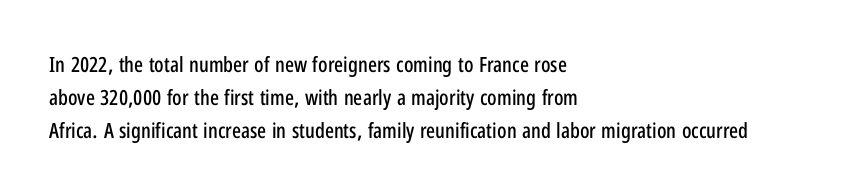
Whoever set this chose a conventional vertical rhythm. Quick note: not italic, upright. Only glyphs here, with clear space below each row. The horizontal fit of the characters is conventional and even. Notice how the passage keeps a crisp vertical edge on the left only.
